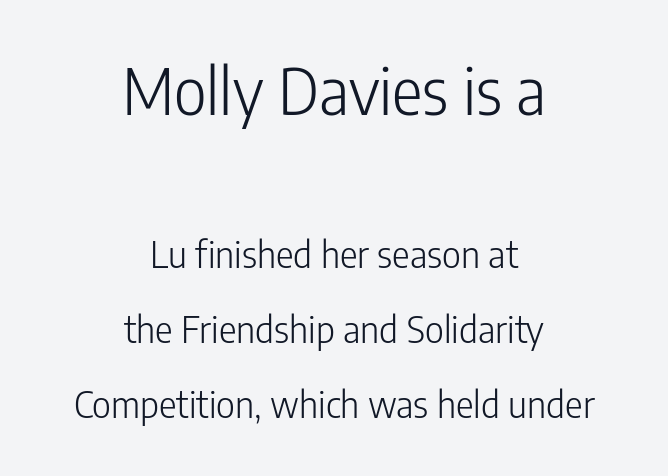
The image shows 64 px light, condensed sans-serif type, upright; set centered, loose line spacing (2.02x), normal letter spacing, not underlined; the first (top) block is 1.73x larger; low stroke contrast and a medium x-height.
